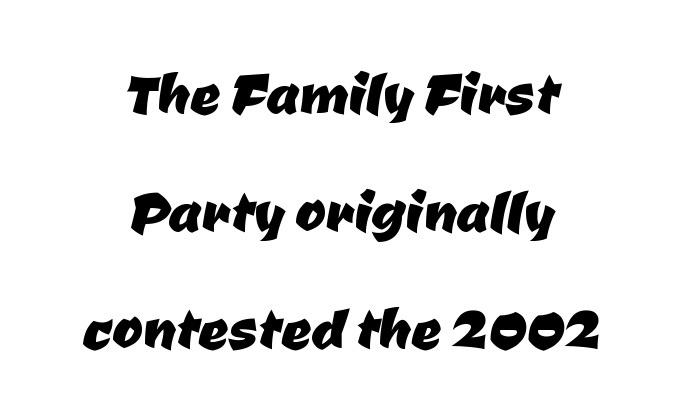
The rendering uses a moderate line-height, typical for paragraphs. This rendering uses center alignment, leaving both contours irregular but symmetric. Each letter's strokes conclude bluntly, with no projecting serifs. Underline: absent.
